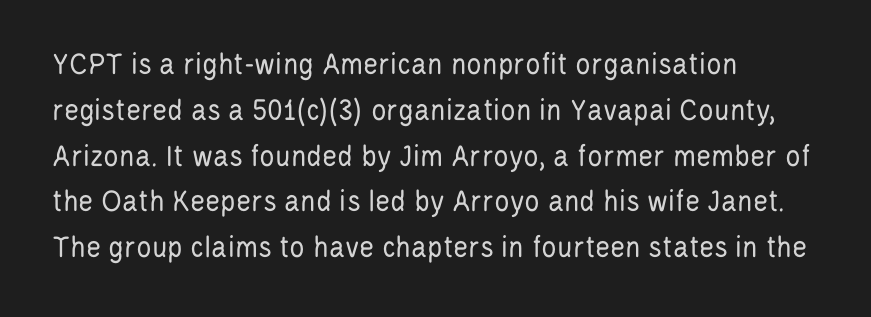
{"serif": "no", "italic": "no", "bold": "no", "weight": "regular", "width": "condensed", "stroke_contrast": "low", "x_height": "large", "monospaced": "no", "underline": "no", "align": "left", "line_spacing": "normal", "line_spacing_ratio": 1.43, "letter_spacing": "normal", "letter_spacing_em": 0.0, "glyph_px": 32}
